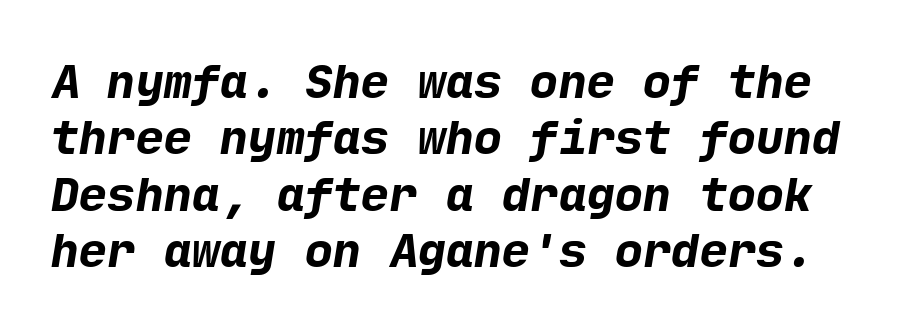
Q: Is the text bold? A: Yes.
Q: Is the typeface a serif or a sans-serif typeface? A: Sans-serif.
Q: Is the text underlined? A: No.
Q: Is the spacing between letters normal or unusually wide? A: Normal.
Q: Width (condensed, normal, or wide)? A: Normal.
Q: Stroke contrast? A: Low.
Q: x-height? A: Medium.
